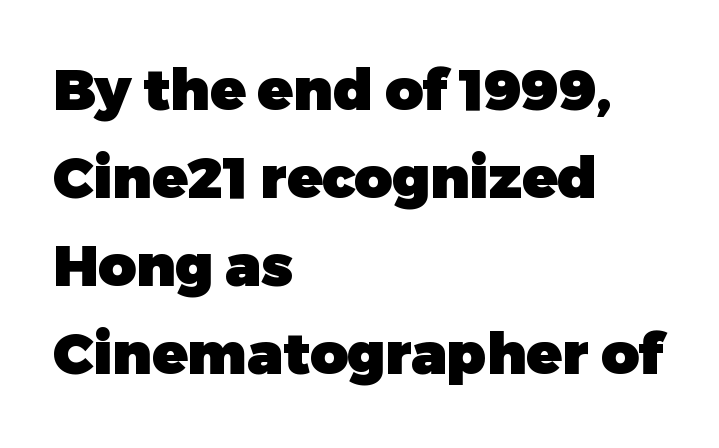
The image shows 58 px heavy sans-serif type, upright; set left-aligned, normal line spacing (1.52x), normal letter spacing, not underlined; low stroke contrast and a medium x-height.
